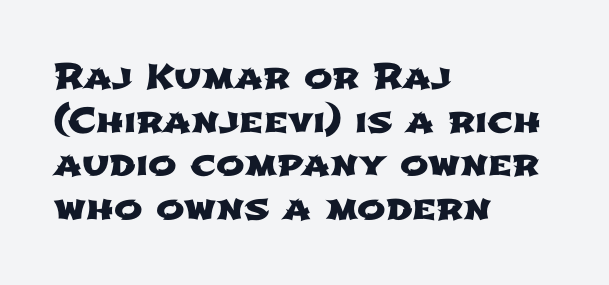
{"serif": "no", "width": "wide", "stroke_contrast": "low", "x_height": "medium", "monospaced": "no", "underline": "no", "align": "left", "line_spacing": "normal", "line_spacing_ratio": 1.28, "letter_spacing": "normal", "letter_spacing_em": 0.0, "glyph_px": 34}
